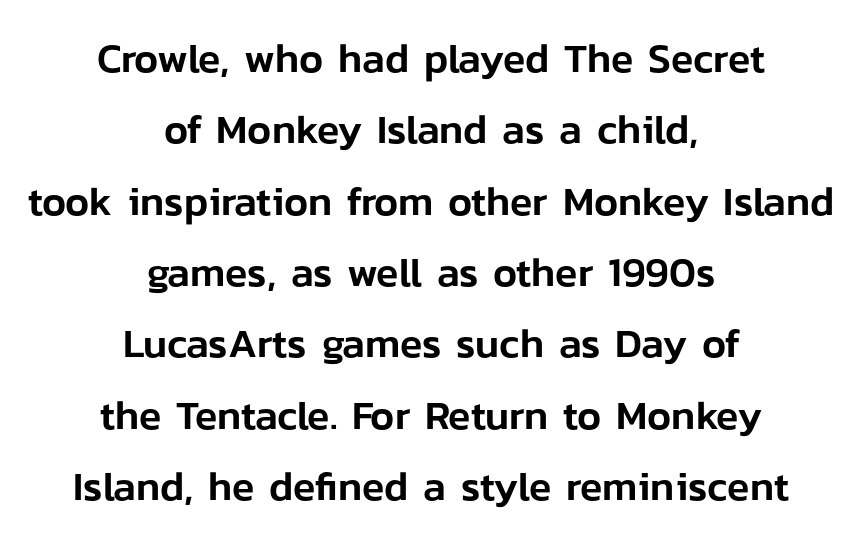
A typesetter would call this proportional, since set widths differ per character. Every character sits straight up, as roman type does. Nobody touched the tracking dial on this one. Does the type have serifs? No, each stem ends abruptly. Line starts and ends both wander, symmetrically. Descender tails drop into unmarked territory.
